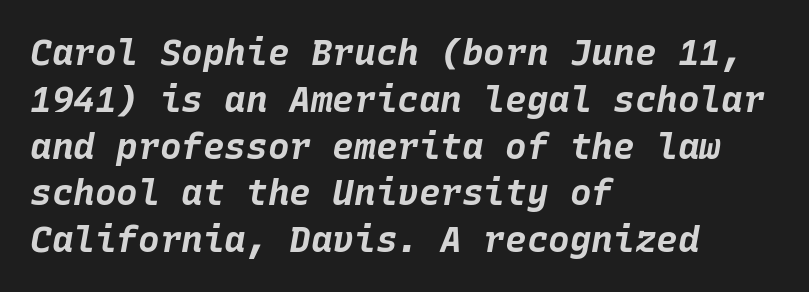
{"italic": "yes", "lean": "right", "slant_degrees": 10, "bold": "yes", "weight": "bold", "width": "normal", "stroke_contrast": "low", "x_height": "large", "monospaced": "yes", "underline": "no", "align": "left", "line_spacing": "normal", "line_spacing_ratio": 1.3, "letter_spacing": "normal", "letter_spacing_em": 0.0, "glyph_px": 36}
